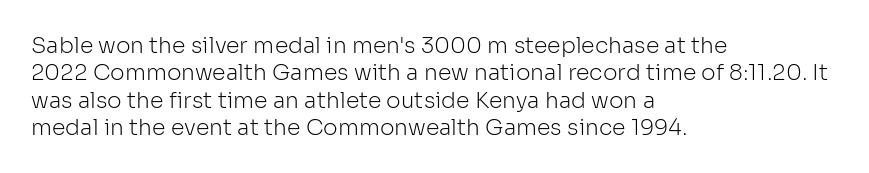
The image shows 22 px text type, upright; set left-aligned, line spacing 1.24x, normal letter spacing, not underlined.
